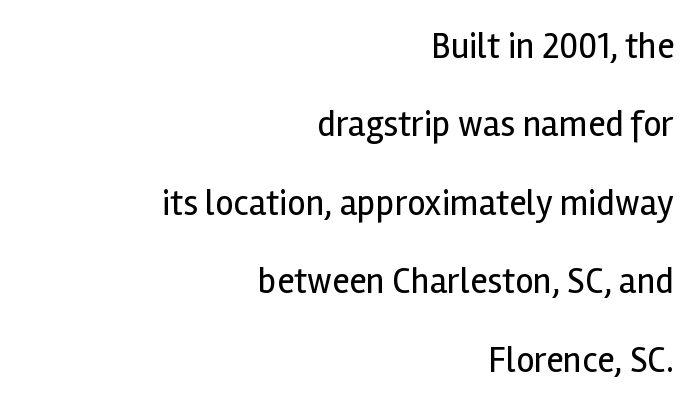
Q: Is the text bold? A: No.
Q: Is the text italic (slanted)? A: No, it is upright.
Q: Is the typeface a serif or a sans-serif typeface? A: Sans-serif.
Q: Is the text underlined? A: No.
Q: How is the paragraph aligned? A: Right-aligned.
Q: Is the spacing between letters normal or unusually wide? A: Normal.
Q: Is the spacing between lines tight, normal or loose? A: Loose.
Q: Width (condensed, normal, or wide)? A: Normal.
Q: x-height? A: Medium.
Q: Monospaced? A: No.
